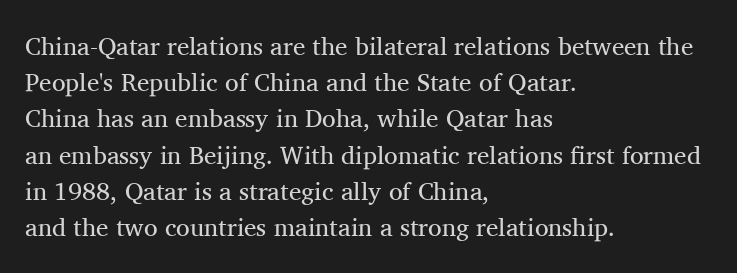
The cut favours lightness, reaching ordinary text weight at its darkest. Left-aligned paragraph, ragged on the right. There is no visible air inserted between adjacent glyphs. Has an underline been added? It has not. Upright lettering throughout. Leading matches the norm, producing a regular column.
